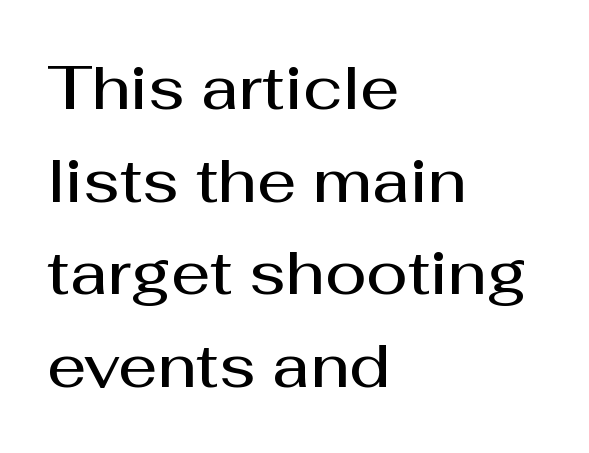
{"serif": "no", "italic": "no", "bold": "semi", "weight": "semibold", "width": "normal", "stroke_contrast": "medium", "x_height": "medium", "monospaced": "no", "underline": "no", "align": "left", "line_spacing": "normal", "line_spacing_ratio": 1.52, "letter_spacing": "normal", "letter_spacing_em": 0.0, "glyph_px": 61}
